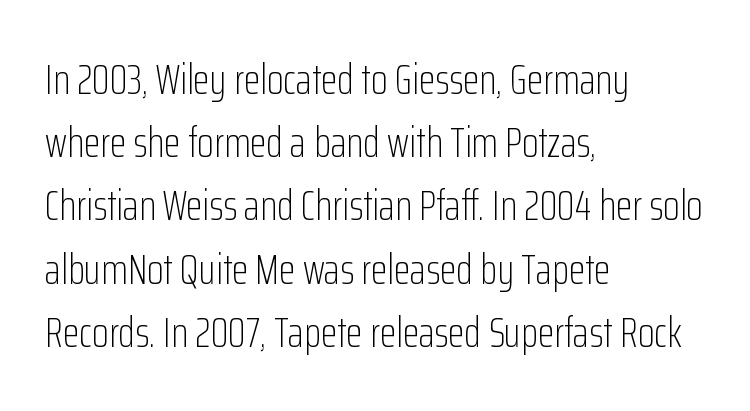
Q: Is the text bold? A: No.
Q: Is the text italic (slanted)? A: No, it is upright.
Q: Is the typeface a serif or a sans-serif typeface? A: Sans-serif.
Q: Is the text underlined? A: No.
Q: How is the paragraph aligned? A: Left-aligned.
Q: Is the spacing between letters normal or unusually wide? A: Normal.
Q: Is the spacing between lines tight, normal or loose? A: Normal.
Q: Width (condensed, normal, or wide)? A: Condensed.
Q: Stroke contrast? A: Low.
Q: x-height? A: Medium.
Q: Monospaced? A: No.
